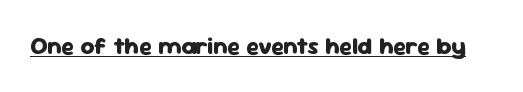
Q: Is the text bold? A: Yes.
Q: Is the text italic (slanted)? A: No, it is upright.
Q: Is the text underlined? A: Yes.
Q: Is the spacing between letters normal or unusually wide? A: Normal.
